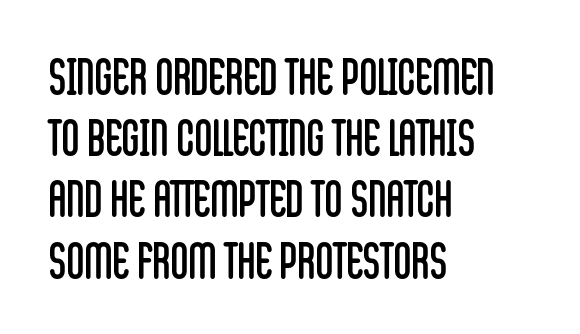
{"serif": "no", "italic": "no", "bold": "no", "weight": "regular", "width": "condensed", "stroke_contrast": "low", "x_height": "large", "monospaced": "no", "underline": "no", "align": "left", "line_spacing": "normal", "line_spacing_ratio": 1.25, "letter_spacing": "normal", "letter_spacing_em": 0.0, "glyph_px": 49}
